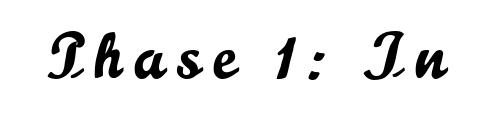
Honestly, there is no underline to notice here at all. Character widths vary here, with narrow letters taking less room than wide ones. You can tell from the bare stems that sans-serif type was used.
